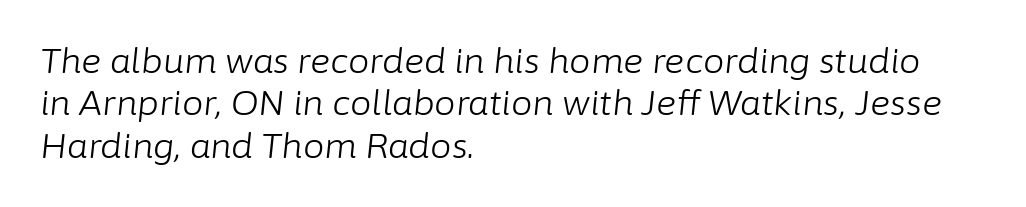
Spacing between characters is what you'd get straight out of the box. Just letters on the line, the space beneath them empty. The lettering tilts uniformly, giving the passage an italic look. Does the copy run flush right? No — it runs flush left. Each new line begins a customary step beneath the previous one. Think of a printed novel: that variable character pitch is what you see here.
